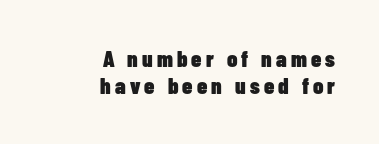
{"italic": "no", "bold": "yes", "underline": "no", "align": "right", "line_spacing_ratio": 1.19, "glyph_px": 23}
